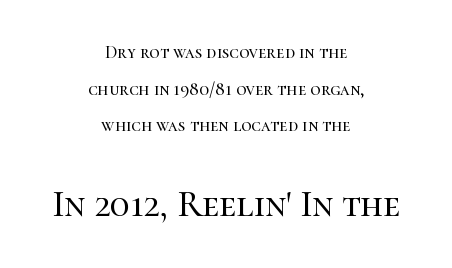
The image shows 37 px serif type, upright; set centered, loose line spacing (2.04x), normal letter spacing, not underlined; the second (bottom) block is 2.06x larger; high stroke contrast and a medium x-height.
